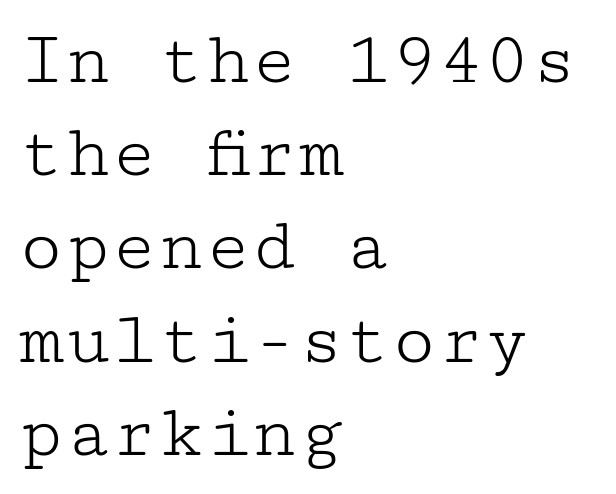
Q: Is the text bold? A: No.
Q: Is the text italic (slanted)? A: No, it is upright.
Q: Is the typeface a serif or a sans-serif typeface? A: Serif.
Q: Is the text underlined? A: No.
Q: How is the paragraph aligned? A: Left-aligned.
Q: Is the spacing between letters normal or unusually wide? A: Normal.
Q: Width (condensed, normal, or wide)? A: Wide.
Q: Stroke contrast? A: Low.
Q: x-height? A: Medium.
